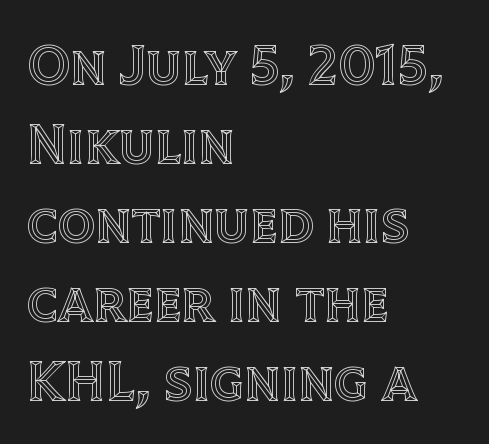
Q: Is the text italic (slanted)? A: No, it is upright.
Q: Is the text underlined? A: No.
Q: How is the paragraph aligned? A: Left-aligned.
Q: Is the spacing between letters normal or unusually wide? A: Normal.
Q: Is the spacing between lines tight, normal or loose? A: Normal.
Q: Width (condensed, normal, or wide)? A: Normal.
Q: x-height? A: Large.
Q: Monospaced? A: No.
